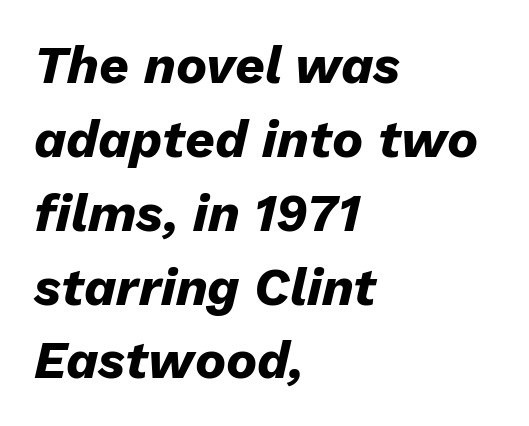
The image shows 52 px heavy type, italic (leaning right); set left-aligned, normal line spacing (1.42x), normal letter spacing, not underlined; low stroke contrast and a medium x-height.
